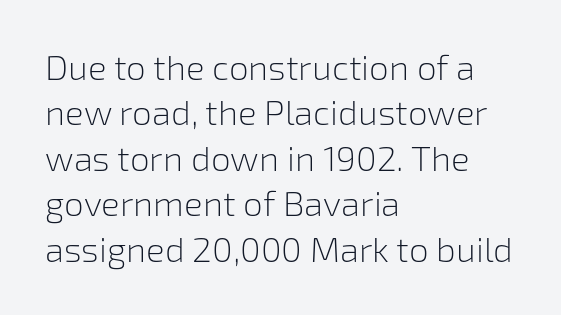
The cut favours lightness, reaching ordinary text weight at its darkest. The type is set solid horizontally, with unmodified tracking. You can tell from the bare stems that sans-serif type was used. Beneath every word, the page is bare. The letters advance in unequal steps, a hallmark of proportional type. Quick note: interline space is typical.
